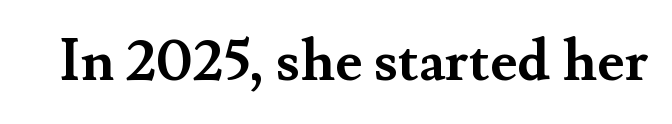
The image shows 58 px semibold serif type, upright; set normal letter spacing, not underlined; medium stroke contrast and a small x-height.
